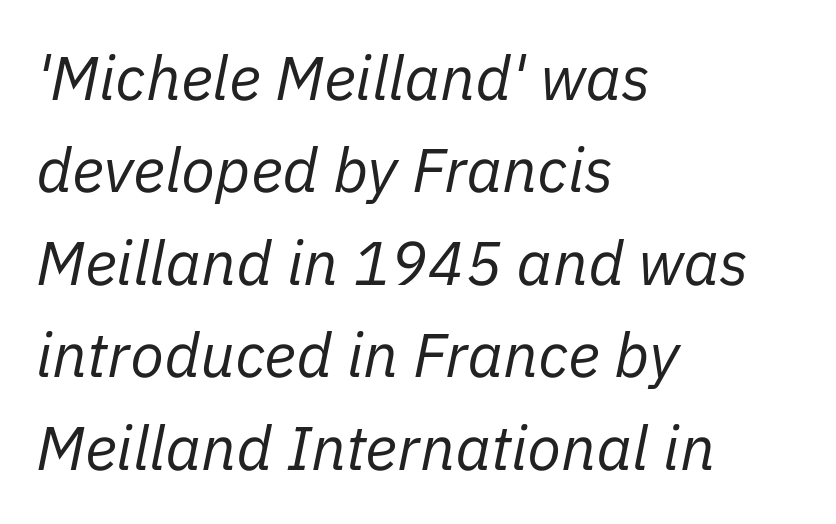
The image shows 62 px regular-weight type, italic (leaning right); set left-aligned, normal line spacing (1.49x), normal letter spacing, not underlined; low stroke contrast and a medium x-height.
